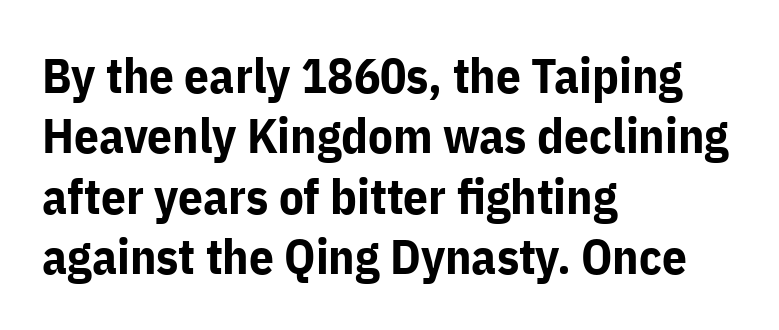
The image shows 49 px bold sans-serif type, upright; set left-aligned, line spacing 1.23x, normal letter spacing, not underlined; low stroke contrast and a medium x-height.
